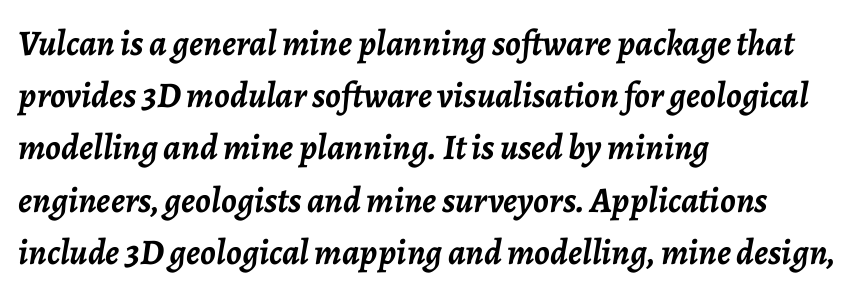
{"italic": "yes", "lean": "right", "slant_degrees": 7, "bold": "yes", "weight": "semibold", "width": "normal", "stroke_contrast": "low", "x_height": "medium", "monospaced": "no", "underline": "no", "align": "left", "line_spacing": "normal", "line_spacing_ratio": 1.45, "letter_spacing": "normal", "letter_spacing_em": 0.0, "glyph_px": 36}
